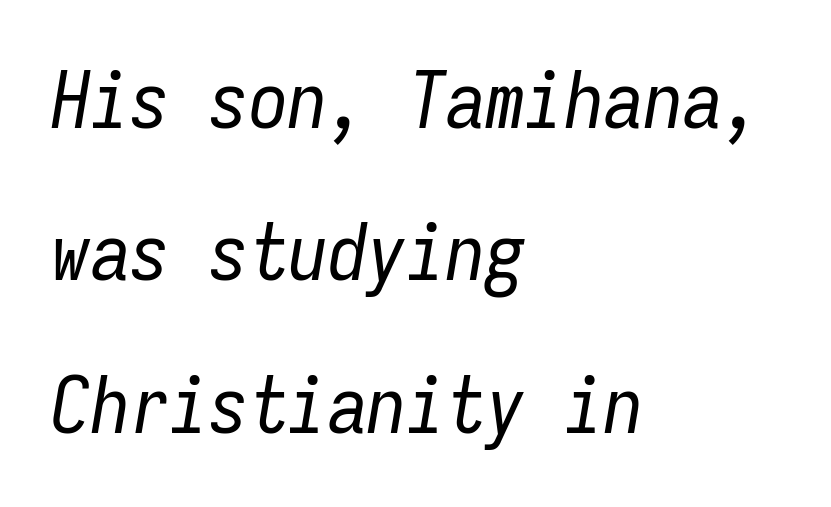
No letter is thick-stroked: the sample isn't bold. Spacing verdict: monospaced, one width for all characters. This sample trades compactness for vertical openness between lines. In terms of letterspacing, this is plain default setting. The specimen omits any rule beneath the text block's lines. Reading down the block, your eye returns to a fixed left position each line.
